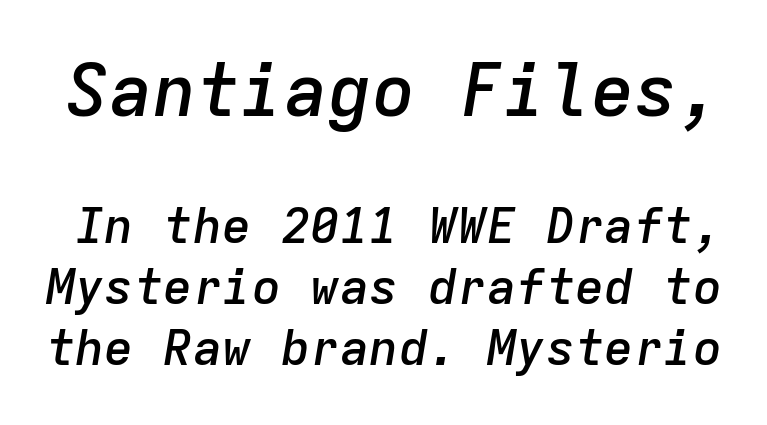
Q: Is the text bold? A: Semi-bold.
Q: Is the text italic (slanted)? A: Yes, it leans right by about 9 degrees.
Q: Is the text underlined? A: No.
Q: Is the spacing between letters normal or unusually wide? A: Normal.
Q: Is the spacing between lines tight, normal or loose? A: Normal.
Q: Which block of text is set in a larger size, the first (top) or the second (bottom)? A: The first (top) one.
Q: Width (condensed, normal, or wide)? A: Normal.
Q: Stroke contrast? A: Low.
Q: x-height? A: Medium.
Q: Monospaced? A: Yes.
